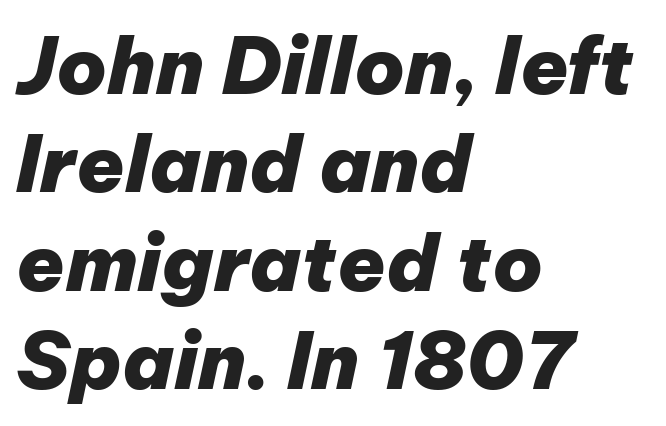
{"italic": "yes", "lean": "right", "slant_degrees": 12, "bold": "yes", "weight": "heavy", "width": "normal", "stroke_contrast": "low", "x_height": "medium", "monospaced": "no", "underline": "no", "align": "left", "line_spacing": "normal", "line_spacing_ratio": 1.26, "letter_spacing": "normal", "letter_spacing_em": 0.0, "glyph_px": 78}
